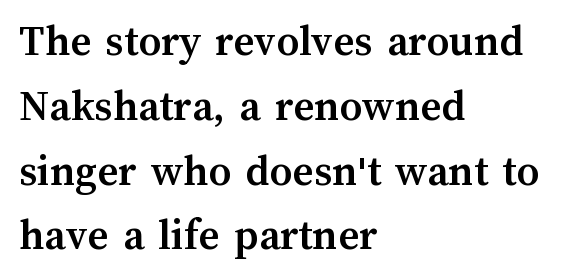
{"italic": "no", "bold": "yes", "weight": "semibold", "width": "normal", "stroke_contrast": "medium", "x_height": "medium", "monospaced": "no", "underline": "no", "align": "left", "line_spacing": "normal", "line_spacing_ratio": 1.44, "letter_spacing": "normal", "letter_spacing_em": 0.0, "glyph_px": 45}
